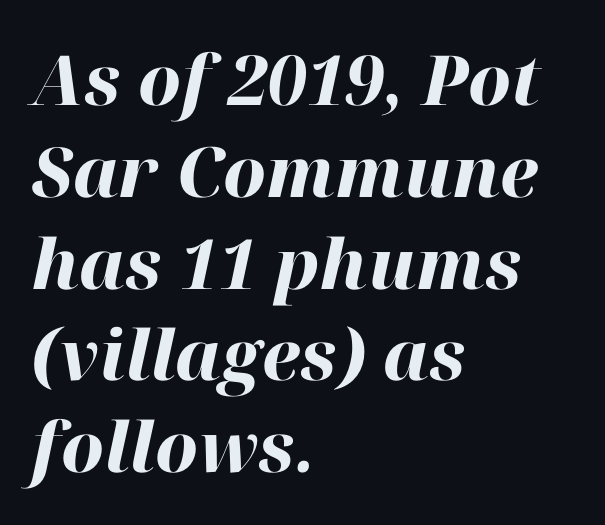
Q: Is the text bold? A: Yes.
Q: Is the text italic (slanted)? A: Yes, it leans right by about 12 degrees.
Q: Is the text underlined? A: No.
Q: How is the paragraph aligned? A: Left-aligned.
Q: Is the spacing between letters normal or unusually wide? A: Normal.
Q: Is the spacing between lines tight, normal or loose? A: Normal.
Q: Width (condensed, normal, or wide)? A: Normal.
Q: Stroke contrast? A: High.
Q: x-height? A: Medium.
Q: Monospaced? A: No.
